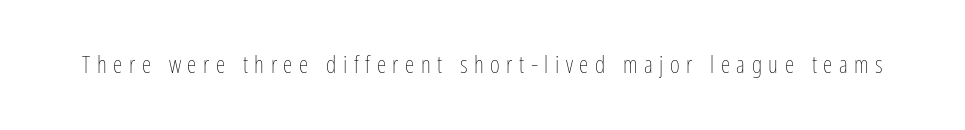
The horizontal fit of the characters is loose and conspicuously gappy. The type sits square on the baseline with zero lean. A clean baseline with only descenders dipping below it. No extra ink here — the face is not bold.
